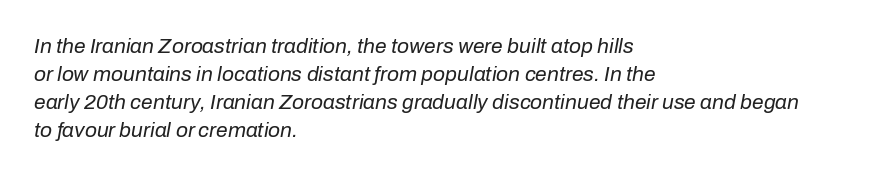
{"italic": "yes", "lean": "right", "slant_degrees": 10, "bold": "no", "underline": "no", "align": "left", "line_spacing": "normal", "line_spacing_ratio": 1.33, "letter_spacing": "normal", "letter_spacing_em": 0.0, "glyph_px": 21}
